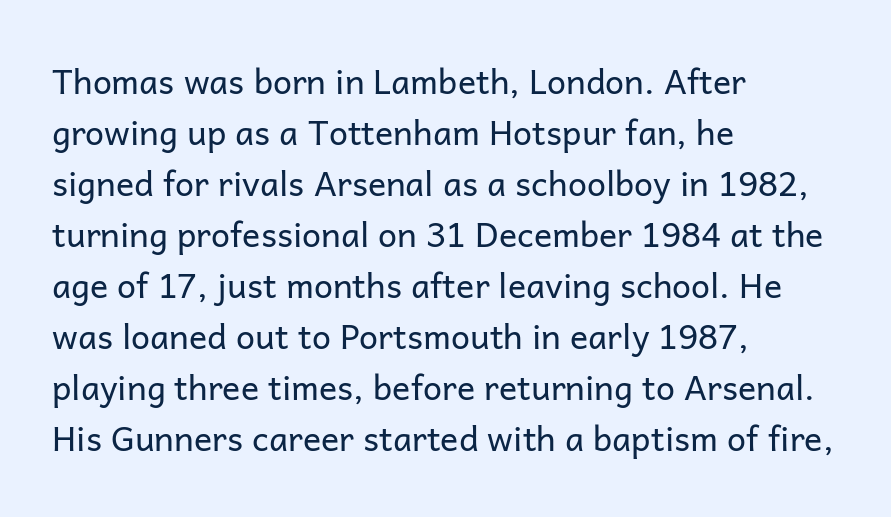
The image shows 34 px regular-weight sans-serif type, upright; set left-aligned, normal line spacing (1.5x), normal letter spacing, not underlined; low stroke contrast and a medium x-height.
